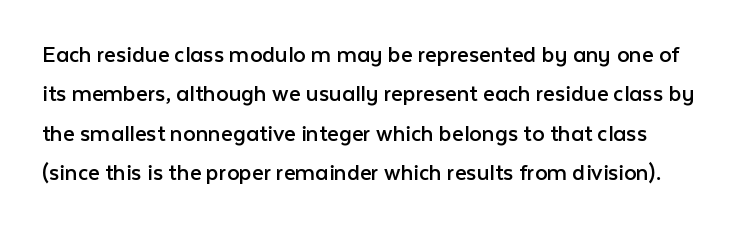
Observe the ordinary spacing: letters are neighbours, not strangers. Unlike italic type, these characters show no tilt at all. Words float on clear page, feet unadorned. Regular leading. Weight: regular or lighter.
